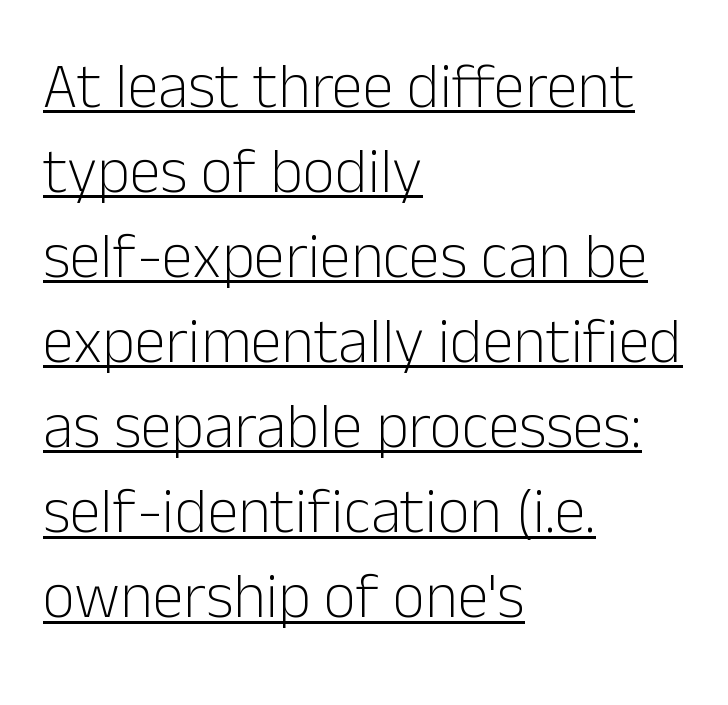
The typesetter has applied underlining to the passage shown. Here the glyphs are tracked normally, forming tight word shapes. Designer's note — italics off, roman on. Letters have the restrained weight of plain body copy at most.
